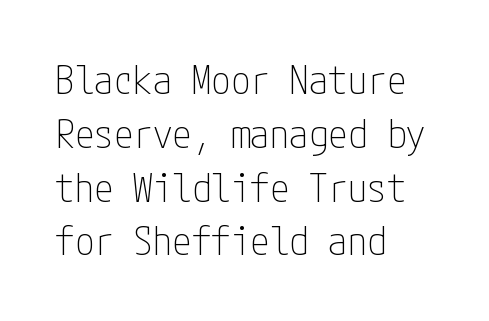
Q: Is the text bold? A: No.
Q: Is the text italic (slanted)? A: No, it is upright.
Q: Is the typeface a serif or a sans-serif typeface? A: Sans-serif.
Q: Is the text underlined? A: No.
Q: How is the paragraph aligned? A: Left-aligned.
Q: Is the spacing between letters normal or unusually wide? A: Normal.
Q: Is the spacing between lines tight, normal or loose? A: Normal.
Q: Width (condensed, normal, or wide)? A: Condensed.
Q: Stroke contrast? A: Low.
Q: x-height? A: Medium.
